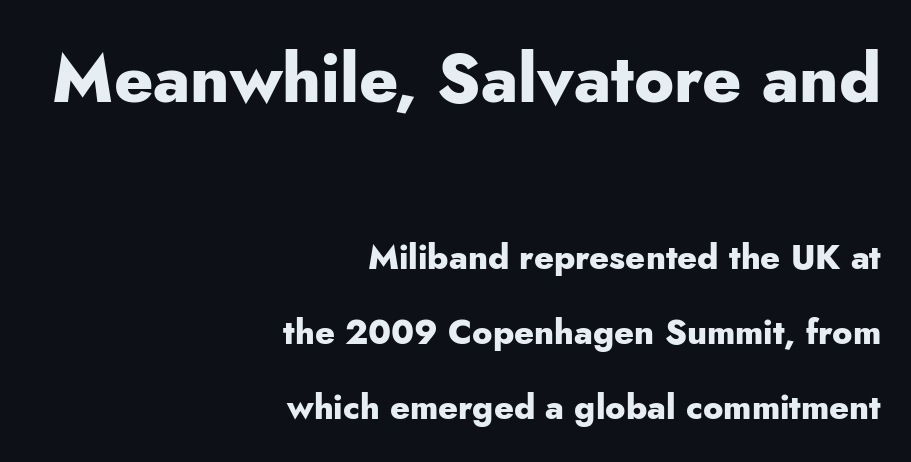
{"serif": "no", "italic": "no", "bold": "yes", "weight": "heavy", "width": "normal", "stroke_contrast": "low", "x_height": "small", "monospaced": "no", "underline": "no", "align": "right", "line_spacing": "loose", "line_spacing_ratio": 2.21, "letter_spacing": "normal", "letter_spacing_em": 0.0, "larger_block": "first", "size_ratio": 1.97, "glyph_px": 67}
